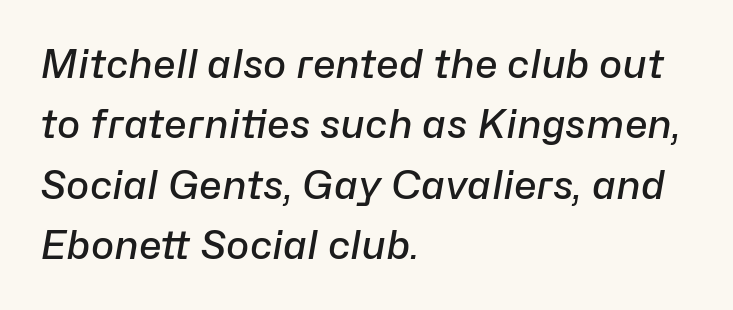
A typesetter would call this proportional, since set widths differ per character. Rendered with sloped, italic letterforms. The tracking reads as untouched default to a designer's eye. This sample is left-justified, so line endings fall wherever the words run out. Its strokes are somewhat broadened, the hallmark of semibold type.
